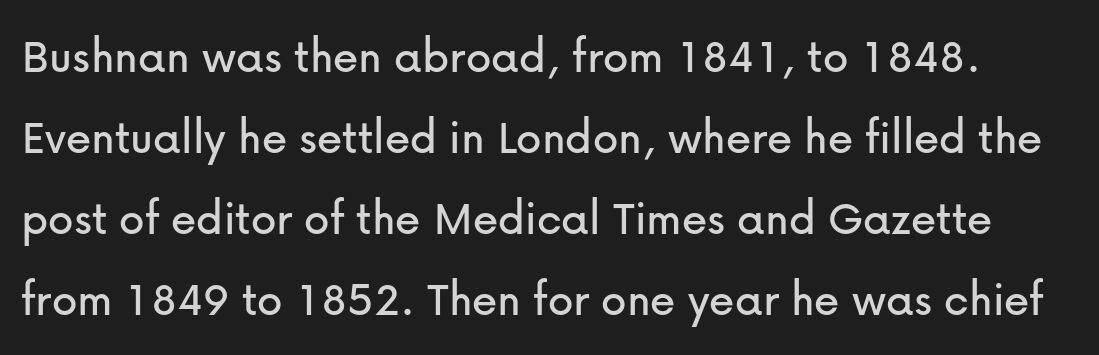
Inter-character spacing is left at the font's built-in metrics. Leading: standard. Does the type have serifs? No, each stem ends abruptly. Letters rest on an invisible, unmarked baseline.
